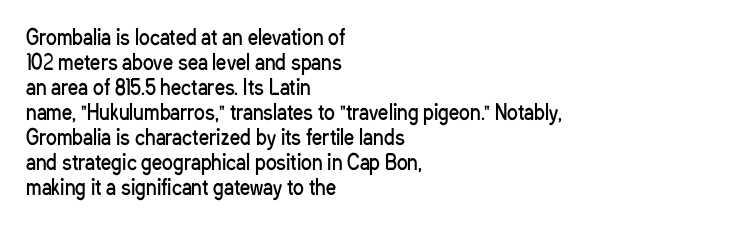
Underline: absent. These glyphs show unthickened strokes, regular width or finer. The leading is moderate, giving the passage an even texture. Upright lettering throughout.
